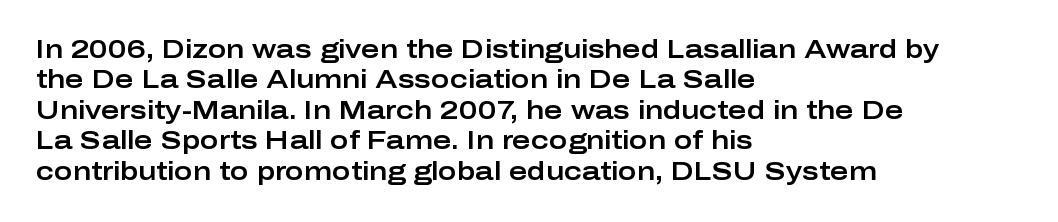
The typography opts for an upright posture over an oblique one. The letterforms sit shoulder to shoulder at normal distance. Compared with a centered layout, this one pins lines to the left instead. Descenders are the only things crossing below the line.
